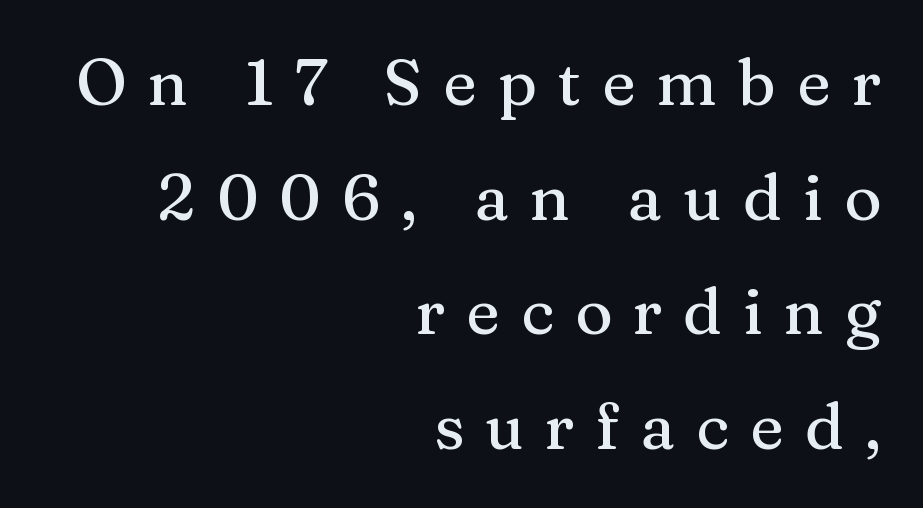
The rendering inserts visible extra space after every character. The font's upright variant was chosen for this text. Look at the bottom of the vertical strokes: they flare into serifs here. Notice how the passage keeps a crisp vertical edge on the right only.
